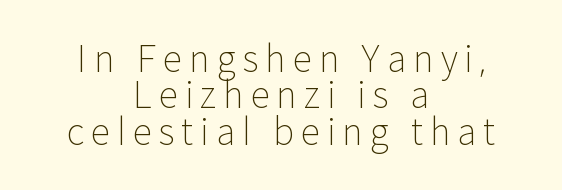
The image shows 36 px light sans-serif type, upright; set centered, tight line spacing (1.01x), not underlined; low stroke contrast and a medium x-height.
